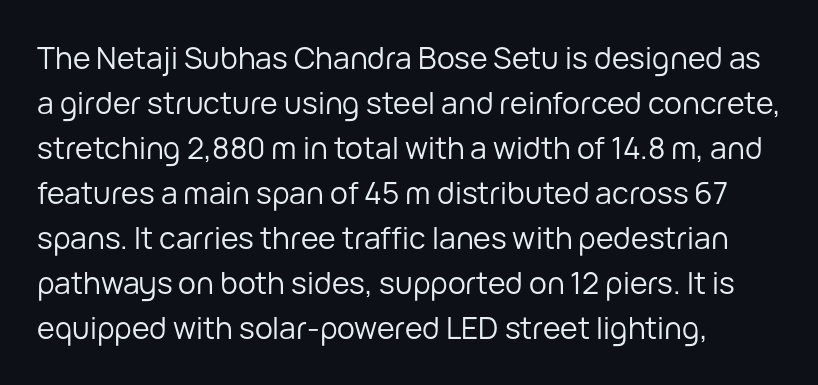
{"serif": "no", "italic": "no", "bold": "no", "weight": "regular", "width": "normal", "stroke_contrast": "low", "x_height": "medium", "monospaced": "no", "underline": "no", "line_spacing": "normal", "line_spacing_ratio": 1.5, "letter_spacing": "normal", "letter_spacing_em": 0.0, "glyph_px": 30}
